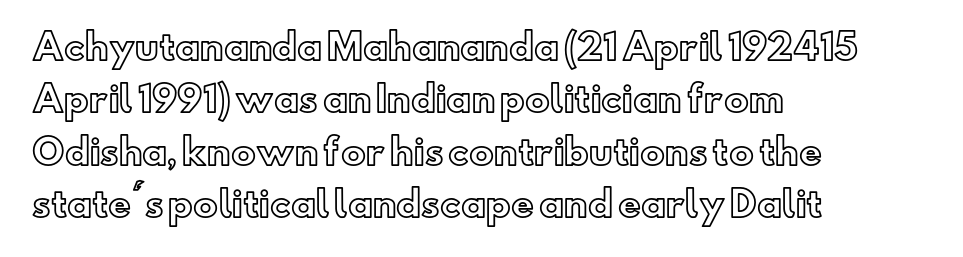
{"italic": "no", "width": "normal", "x_height": "small", "monospaced": "no", "underline": "no", "align": "left", "line_spacing": "normal", "line_spacing_ratio": 1.5, "letter_spacing": "normal", "letter_spacing_em": 0.0, "glyph_px": 35}
